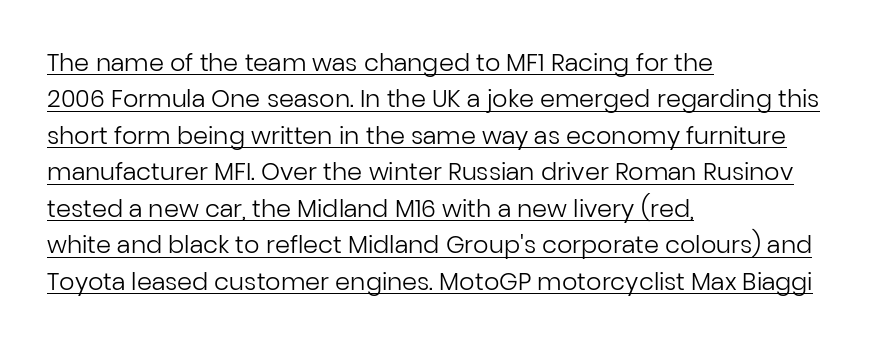
{"italic": "no", "bold": "no", "underline": "yes", "align": "left", "line_spacing": "normal", "line_spacing_ratio": 1.52, "letter_spacing": "normal", "letter_spacing_em": 0.0, "glyph_px": 24}
